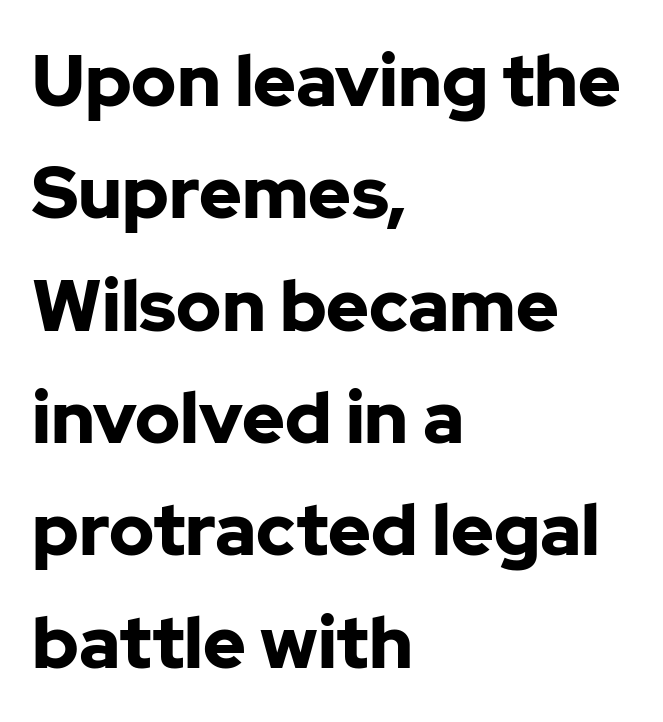
Q: Is the text bold? A: Yes.
Q: Is the text italic (slanted)? A: No, it is upright.
Q: Is the typeface a serif or a sans-serif typeface? A: Sans-serif.
Q: Is the text underlined? A: No.
Q: How is the paragraph aligned? A: Left-aligned.
Q: Is the spacing between letters normal or unusually wide? A: Normal.
Q: Is the spacing between lines tight, normal or loose? A: Normal.
Q: Width (condensed, normal, or wide)? A: Normal.
Q: Stroke contrast? A: Low.
Q: x-height? A: Medium.
Q: Monospaced? A: No.
